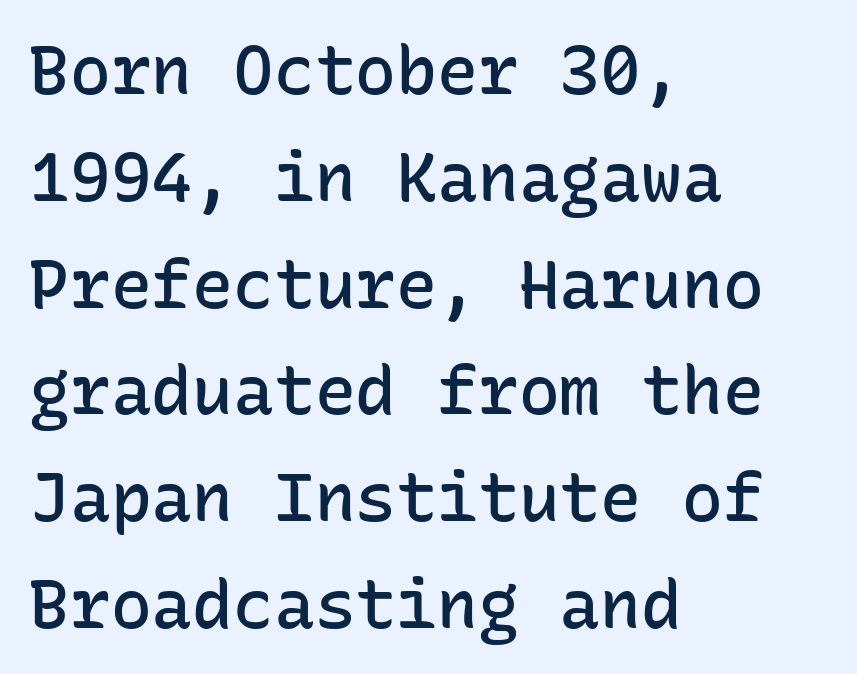
The image shows 68 px semibold sans-serif type, upright, monospaced; set left-aligned, normal line spacing (1.57x), normal letter spacing, not underlined; low stroke contrast and a medium x-height.
